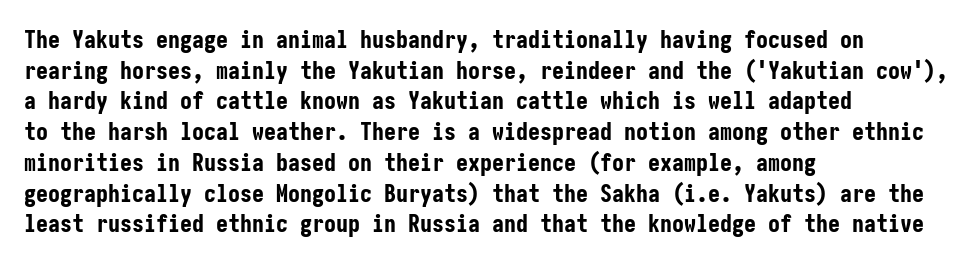
Q: Is the text bold? A: Yes.
Q: Is the text italic (slanted)? A: No, it is upright.
Q: Is the text underlined? A: No.
Q: How is the paragraph aligned? A: Left-aligned.
Q: Is the spacing between letters normal or unusually wide? A: Normal.
Q: Is the spacing between lines tight, normal or loose? A: Normal.
